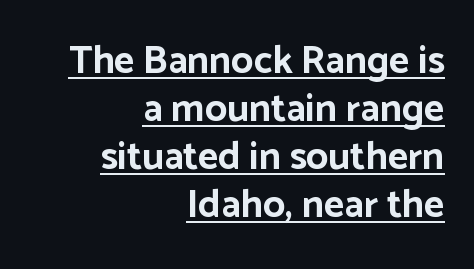
The image shows 39 px bold sans-serif type, upright; set right-aligned, line spacing 1.23x, normal letter spacing, underlined; low stroke contrast and a medium x-height.
